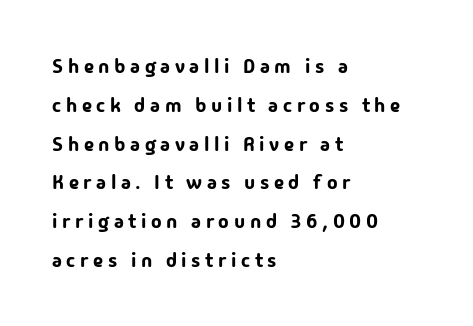
{"italic": "no", "underline": "no", "align": "left", "line_spacing": "loose", "line_spacing_ratio": 1.94, "letter_spacing": "wide", "letter_spacing_em": 0.23, "glyph_px": 20}
